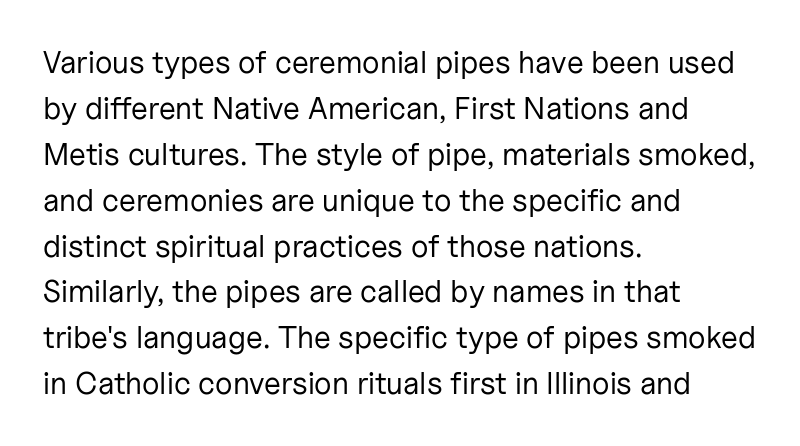
Q: Is the text bold? A: No.
Q: Is the text italic (slanted)? A: No, it is upright.
Q: Is the typeface a serif or a sans-serif typeface? A: Sans-serif.
Q: Is the text underlined? A: No.
Q: How is the paragraph aligned? A: Left-aligned.
Q: Is the spacing between letters normal or unusually wide? A: Normal.
Q: Is the spacing between lines tight, normal or loose? A: Normal.
Q: Width (condensed, normal, or wide)? A: Normal.
Q: Stroke contrast? A: Low.
Q: x-height? A: Medium.
Q: Monospaced? A: No.
